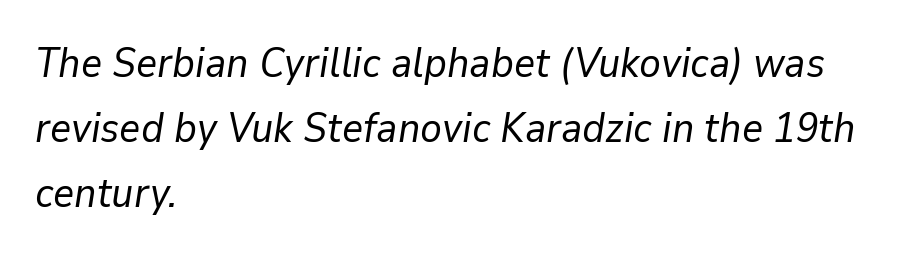
{"italic": "yes", "lean": "right", "slant_degrees": 9, "bold": "no", "weight": "regular", "width": "normal", "stroke_contrast": "low", "x_height": "medium", "monospaced": "no", "underline": "no", "align": "left", "line_spacing": "normal", "line_spacing_ratio": 1.58, "letter_spacing": "normal", "letter_spacing_em": 0.0, "glyph_px": 41}
